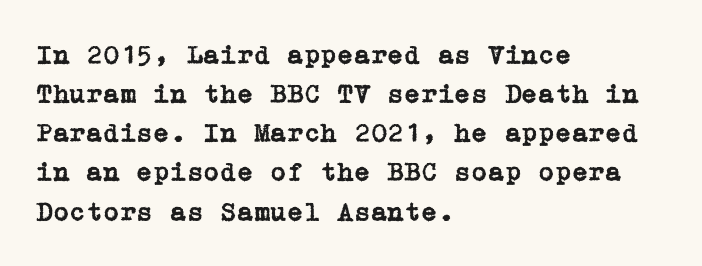
{"italic": "no", "underline": "no", "align": "left", "line_spacing": "normal", "line_spacing_ratio": 1.45, "letter_spacing": "normal", "letter_spacing_em": 0.0, "glyph_px": 27}
